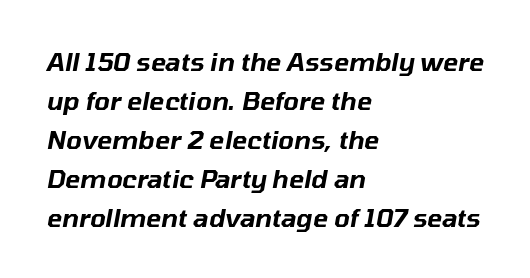
The image shows 25 px text type, italic (leaning right); set left-aligned, normal line spacing (1.56x), normal letter spacing, not underlined.
